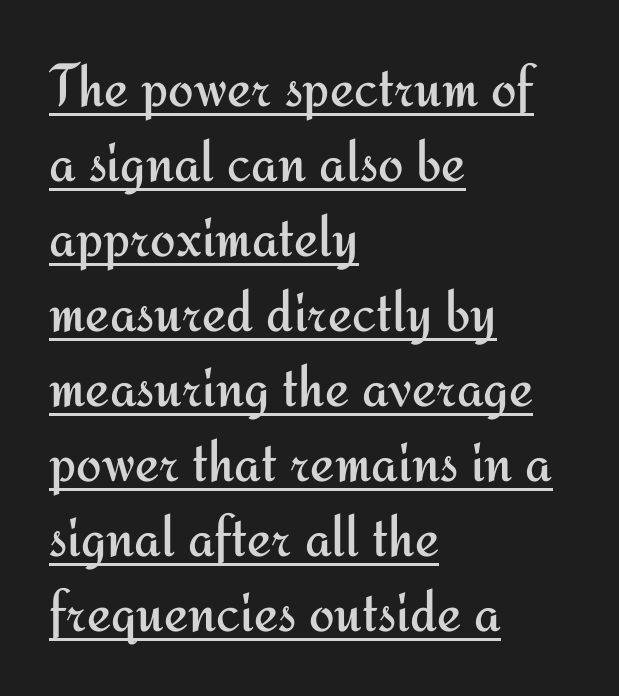
Nothing sits at the stroke ends, so this counts as sans-serif. The setting favours the left margin, as ordinary paragraphs usually do. In designer terms, the underline attribute is active on this setting. The rendering uses natural spacing where letterforms have individual widths. Letter spacing: default. Designer's note — italics off, roman on.
